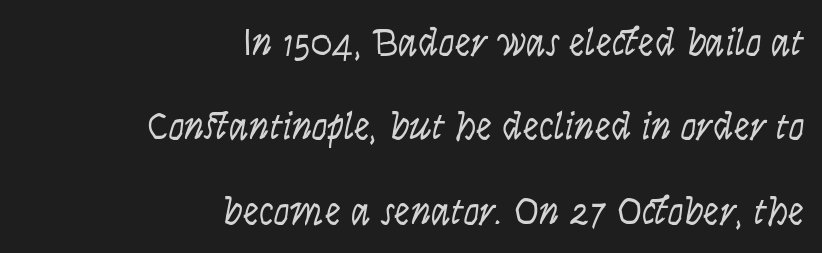
Q: Is the text bold? A: No.
Q: Is the text italic (slanted)? A: Yes.
Q: Is the typeface a serif or a sans-serif typeface? A: Sans-serif.
Q: Is the text underlined? A: No.
Q: How is the paragraph aligned? A: Right-aligned.
Q: Is the spacing between letters normal or unusually wide? A: Normal.
Q: Is the spacing between lines tight, normal or loose? A: Loose.
Q: Width (condensed, normal, or wide)? A: Condensed.
Q: Stroke contrast? A: Low.
Q: x-height? A: Large.
Q: Monospaced? A: No.
